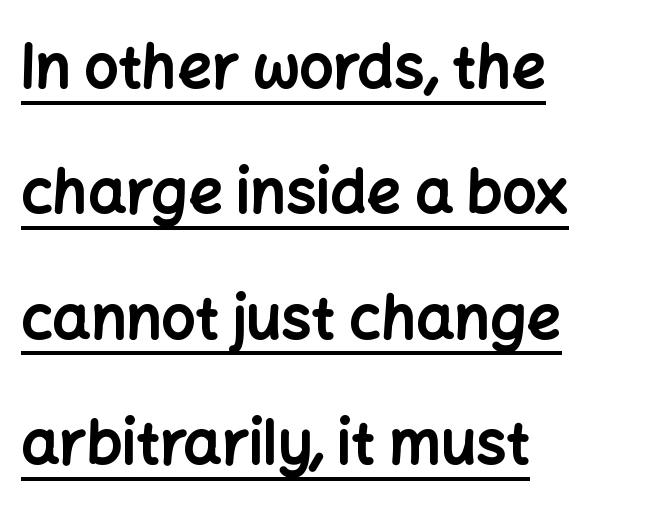
{"serif": "no", "italic": "no", "bold": "yes", "weight": "bold", "width": "normal", "stroke_contrast": "low", "x_height": "medium", "monospaced": "no", "underline": "yes", "align": "left", "line_spacing": "loose", "line_spacing_ratio": 2.09, "letter_spacing": "normal", "letter_spacing_em": 0.0, "glyph_px": 60}
